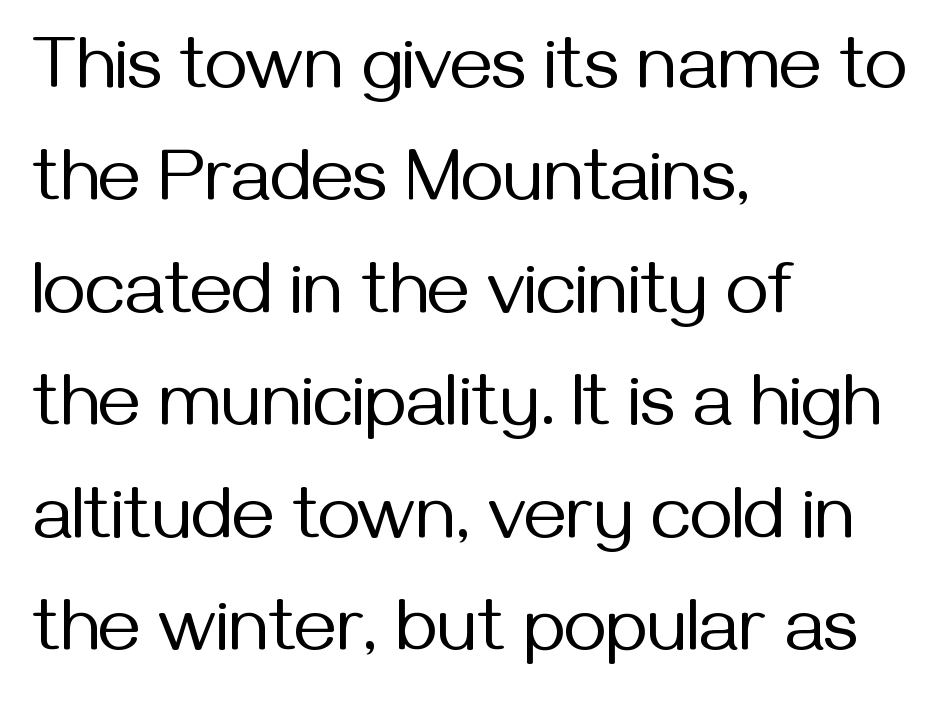
The image shows 74 px regular-weight sans-serif type, upright; set left-aligned, normal line spacing (1.52x), normal letter spacing, not underlined; medium stroke contrast and a medium x-height.
